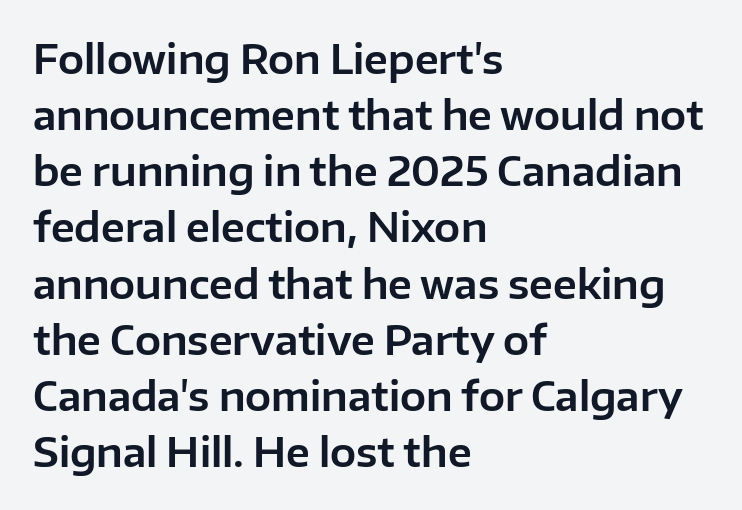
{"serif": "no", "italic": "no", "width": "normal", "stroke_contrast": "low", "x_height": "medium", "monospaced": "no", "underline": "no", "align": "left", "line_spacing": "normal", "line_spacing_ratio": 1.44, "letter_spacing": "normal", "letter_spacing_em": 0.0, "glyph_px": 39}
